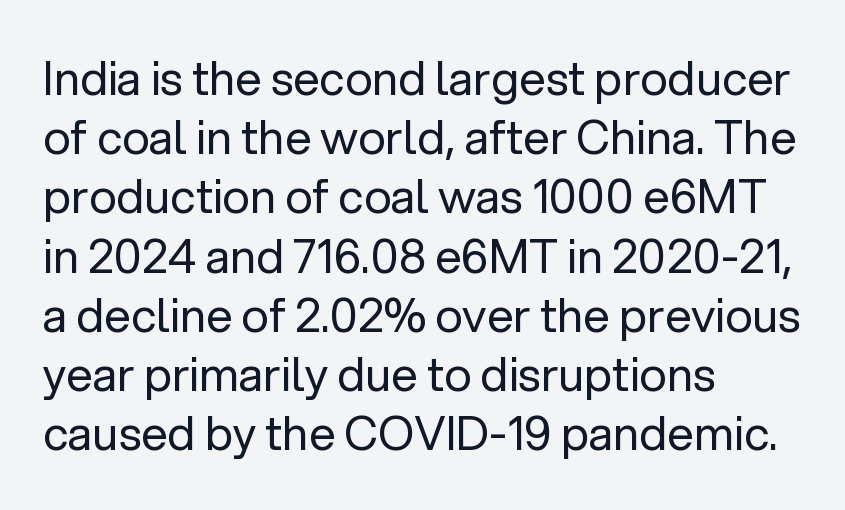
Q: Is the text bold? A: No.
Q: Is the text italic (slanted)? A: No, it is upright.
Q: Is the typeface a serif or a sans-serif typeface? A: Sans-serif.
Q: Is the text underlined? A: No.
Q: How is the paragraph aligned? A: Left-aligned.
Q: Is the spacing between letters normal or unusually wide? A: Normal.
Q: Is the spacing between lines tight, normal or loose? A: Normal.
Q: Width (condensed, normal, or wide)? A: Normal.
Q: Stroke contrast? A: Low.
Q: x-height? A: Medium.
Q: Monospaced? A: No.
